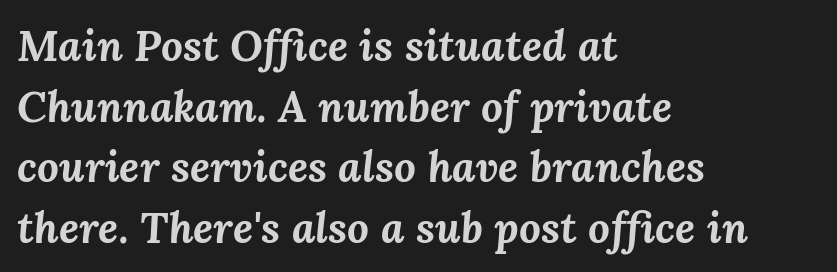
Q: Is the text bold? A: Yes.
Q: Is the text italic (slanted)? A: Yes, it leans right by about 3 degrees.
Q: Is the text underlined? A: No.
Q: How is the paragraph aligned? A: Left-aligned.
Q: Is the spacing between letters normal or unusually wide? A: Normal.
Q: Is the spacing between lines tight, normal or loose? A: Normal.
Q: Width (condensed, normal, or wide)? A: Normal.
Q: Stroke contrast? A: Medium.
Q: x-height? A: Medium.
Q: Monospaced? A: No.
